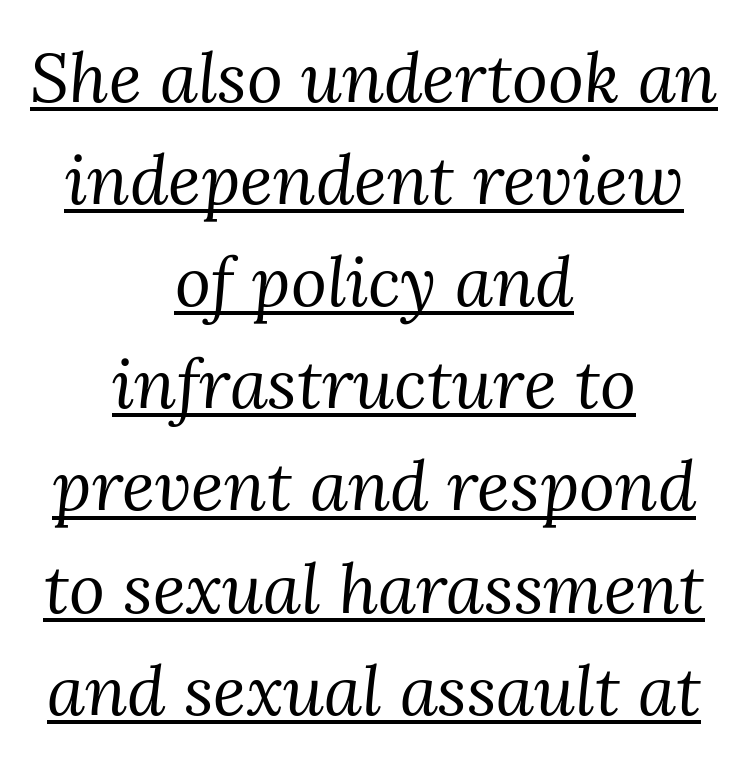
{"serif": "yes", "italic": "yes", "lean": "right", "slant_degrees": 3, "bold": "no", "weight": "regular", "width": "normal", "stroke_contrast": "medium", "x_height": "medium", "monospaced": "no", "underline": "yes", "align": "center", "line_spacing": "normal", "line_spacing_ratio": 1.48, "letter_spacing": "normal", "letter_spacing_em": 0.0, "glyph_px": 69}
